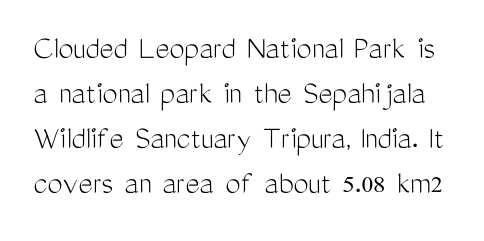
Q: Is the text bold? A: No.
Q: Is the text italic (slanted)? A: No, it is upright.
Q: Is the typeface a serif or a sans-serif typeface? A: Sans-serif.
Q: Is the text underlined? A: No.
Q: Is the spacing between letters normal or unusually wide? A: Normal.
Q: Is the spacing between lines tight, normal or loose? A: Normal.
Q: Width (condensed, normal, or wide)? A: Condensed.
Q: Stroke contrast? A: Medium.
Q: x-height? A: Medium.
Q: Monospaced? A: No.
